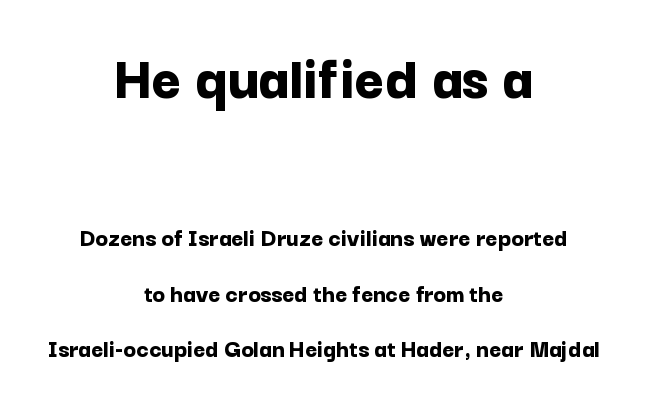
Is this a sans? Yes — the strokes have no serifs. Here the first block reads like a headline and the second like body copy. Observe the ordinary spacing: letters are neighbours, not strangers. Anything drawn beneath the words? Only blank space.
